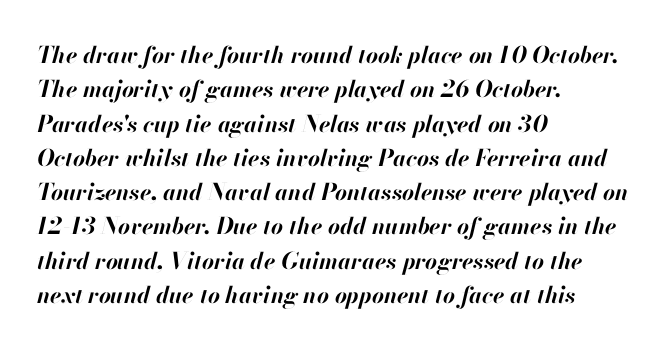
This sample uses plain, unmodified letter spacing. Does the copy run flush right? No — it runs flush left. The letters are bold, with thick, heavy strokes. A clean baseline with only descenders dipping below it. Each new line begins a customary step beneath the previous one.
